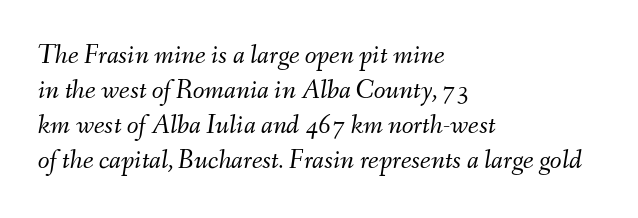
{"italic": "yes", "lean": "right", "slant_degrees": 9, "bold": "no", "underline": "no", "align": "left", "line_spacing": "normal", "line_spacing_ratio": 1.3, "letter_spacing": "normal", "letter_spacing_em": 0.0, "glyph_px": 27}
